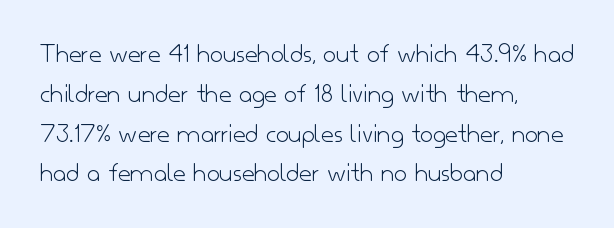
Q: Is the text bold? A: No.
Q: Is the text italic (slanted)? A: No, it is upright.
Q: Is the typeface a serif or a sans-serif typeface? A: Sans-serif.
Q: Is the text underlined? A: No.
Q: How is the paragraph aligned? A: Left-aligned.
Q: Is the spacing between letters normal or unusually wide? A: Normal.
Q: Is the spacing between lines tight, normal or loose? A: Normal.
Q: Width (condensed, normal, or wide)? A: Normal.
Q: Stroke contrast? A: Low.
Q: x-height? A: Small.
Q: Monospaced? A: No.
